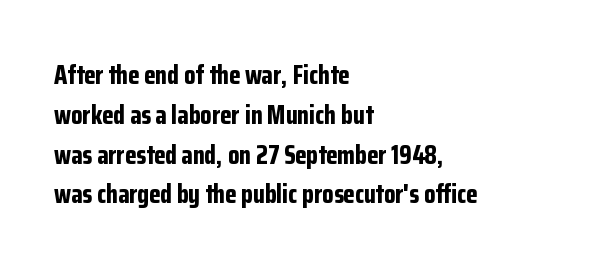
Plenty of ink on the page — the face is bold. Vertical spacing — default. Descenders hang freely into open space. All the whitespace from short lines collects on the right. This rendering leaves character spacing at its baseline value. Do the letters lean? They stand straight.
